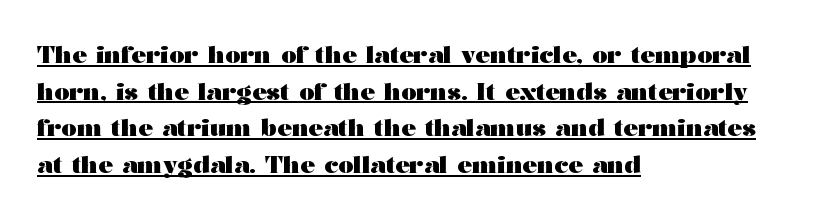
{"italic": "no", "bold": "yes", "underline": "yes", "align": "left", "line_spacing": "normal", "line_spacing_ratio": 1.53, "letter_spacing": "normal", "letter_spacing_em": 0.0, "glyph_px": 24}
